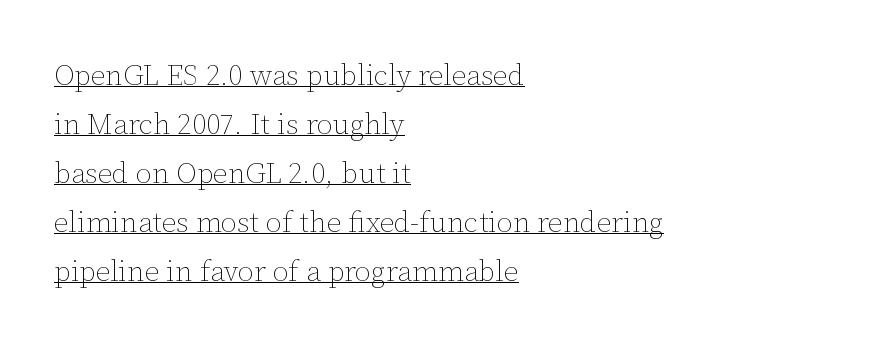
The image shows 29 px thin type, upright; set left-aligned, normal line spacing (1.69x), normal letter spacing, underlined; low stroke contrast and a medium x-height.
